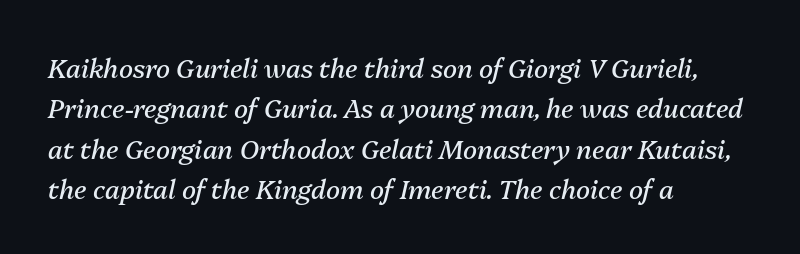
The image shows 26 px text type, italic (leaning right); set left-aligned, normal line spacing (1.55x), normal letter spacing, not underlined.
